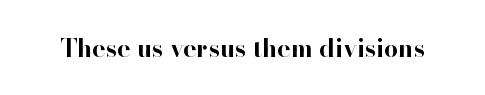
Underlining? Definitely not there. Strong, thick strokes mark this as bold type. This sample uses an upright cut, with every glyph sitting square on the baseline. A typesetter would call this zero additional tracking.
